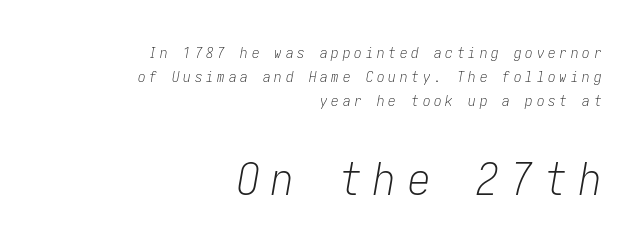
Q: Is the text bold? A: No.
Q: Is the text italic (slanted)? A: Yes, it leans right by about 10 degrees.
Q: Is the text underlined? A: No.
Q: How is the paragraph aligned? A: Right-aligned.
Q: Is the spacing between letters normal or unusually wide? A: Unusually wide.
Q: Is the spacing between lines tight, normal or loose? A: Normal.
Q: Which block of text is set in a larger size, the first (top) or the second (bottom)? A: The second (bottom) one.
Q: Width (condensed, normal, or wide)? A: Condensed.
Q: Stroke contrast? A: Low.
Q: x-height? A: Medium.
